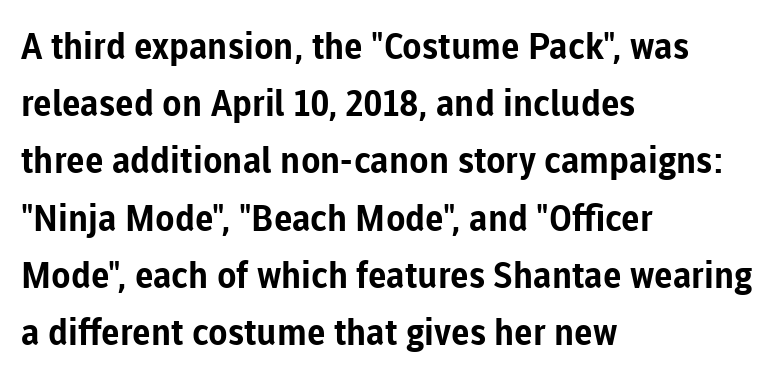
The image shows 36 px bold sans-serif type, upright; set left-aligned, normal line spacing (1.59x), normal letter spacing, not underlined; low stroke contrast and a medium x-height.
